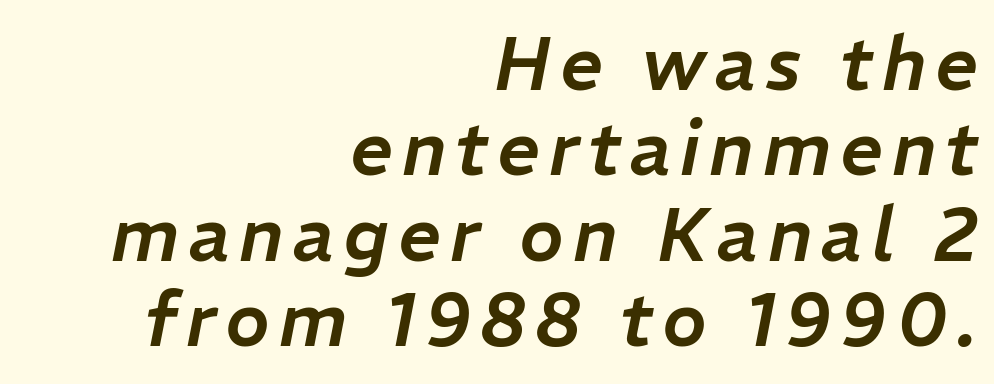
{"italic": "yes", "lean": "right", "slant_degrees": 11, "width": "normal", "stroke_contrast": "low", "x_height": "medium", "monospaced": "no", "underline": "no", "align": "right", "line_spacing": "tight", "line_spacing_ratio": 1.14, "glyph_px": 75}
